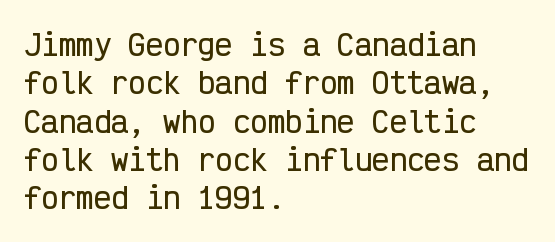
Q: Is the text italic (slanted)? A: No, it is upright.
Q: Is the typeface a serif or a sans-serif typeface? A: Sans-serif.
Q: Is the text underlined? A: No.
Q: How is the paragraph aligned? A: Left-aligned.
Q: Is the spacing between letters normal or unusually wide? A: Normal.
Q: Is the spacing between lines tight, normal or loose? A: Normal.
Q: Width (condensed, normal, or wide)? A: Condensed.
Q: Stroke contrast? A: Low.
Q: x-height? A: Medium.
Q: Monospaced? A: Yes.
